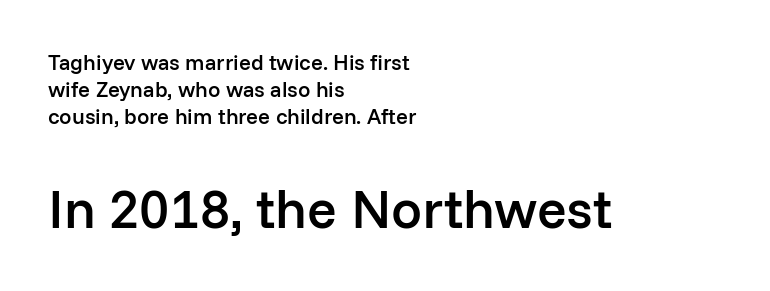
Q: Is the text bold? A: Semi-bold.
Q: Is the text italic (slanted)? A: No, it is upright.
Q: Is the typeface a serif or a sans-serif typeface? A: Sans-serif.
Q: Is the text underlined? A: No.
Q: How is the paragraph aligned? A: Left-aligned.
Q: Is the spacing between letters normal or unusually wide? A: Normal.
Q: Which block of text is set in a larger size, the first (top) or the second (bottom)? A: The second (bottom) one.
Q: Width (condensed, normal, or wide)? A: Normal.
Q: Stroke contrast? A: Low.
Q: x-height? A: Medium.
Q: Monospaced? A: No.
